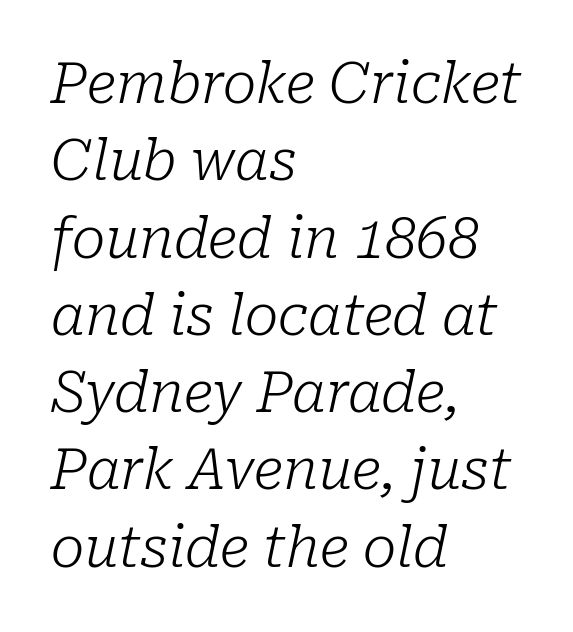
Spacing verdict: proportional, widths tailored to each character. The whole block is typeset with a tilt. Unmarked baselines from the first word to the last. The type is set solid horizontally, with unmodified tracking. A classic flush-left, rag-right setting is used for this passage. The designer left line spacing at the default.
